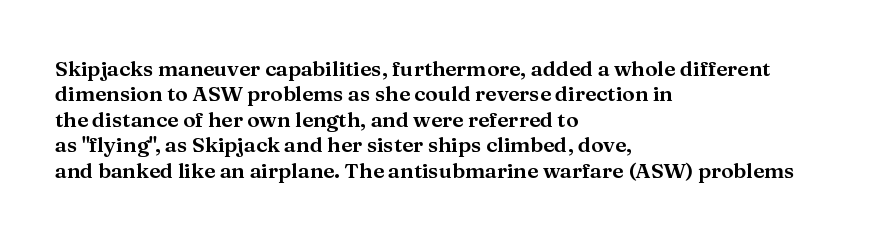
Q: Is the text italic (slanted)? A: No, it is upright.
Q: Is the text underlined? A: No.
Q: How is the paragraph aligned? A: Left-aligned.
Q: Is the spacing between letters normal or unusually wide? A: Normal.
